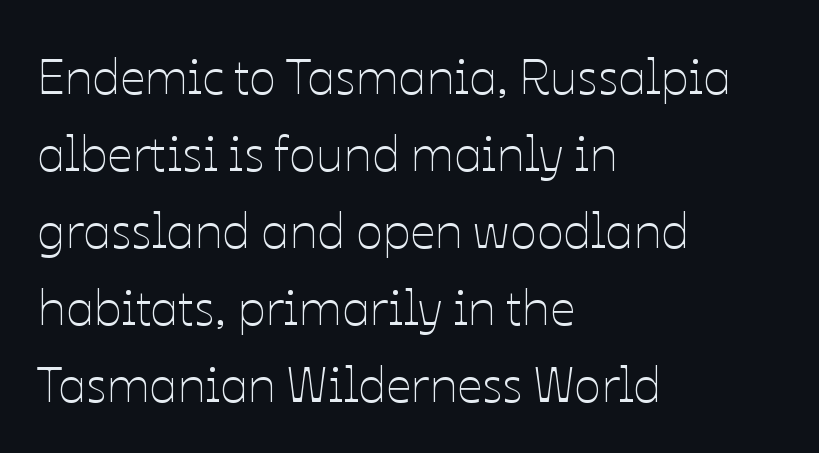
Q: Is the text bold? A: No.
Q: Is the text italic (slanted)? A: No, it is upright.
Q: Is the text underlined? A: No.
Q: How is the paragraph aligned? A: Left-aligned.
Q: Is the spacing between letters normal or unusually wide? A: Normal.
Q: Is the spacing between lines tight, normal or loose? A: Normal.
Q: Width (condensed, normal, or wide)? A: Normal.
Q: Stroke contrast? A: Low.
Q: x-height? A: Medium.
Q: Monospaced? A: No.
